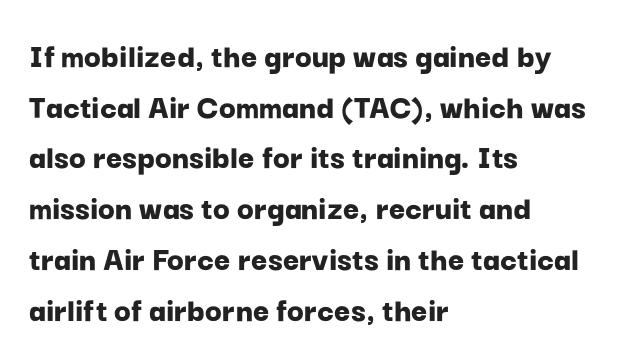
{"serif": "no", "italic": "no", "bold": "yes", "weight": "bold", "width": "normal", "stroke_contrast": "low", "x_height": "medium", "monospaced": "no", "underline": "no", "align": "left", "line_spacing": "normal", "line_spacing_ratio": 1.45, "letter_spacing": "normal", "letter_spacing_em": 0.0, "glyph_px": 35}
